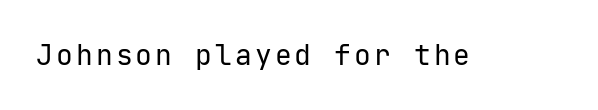
{"serif": "no", "italic": "no", "bold": "no", "weight": "regular", "width": "normal", "stroke_contrast": "low", "x_height": "medium", "underline": "no", "glyph_px": 28}
